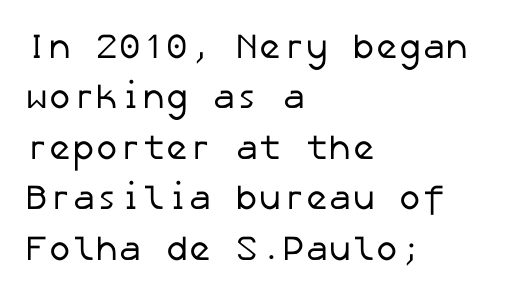
Q: Is the text bold? A: No.
Q: Is the typeface a serif or a sans-serif typeface? A: Sans-serif.
Q: Is the text underlined? A: No.
Q: How is the paragraph aligned? A: Left-aligned.
Q: Is the spacing between letters normal or unusually wide? A: Normal.
Q: Is the spacing between lines tight, normal or loose? A: Normal.
Q: Width (condensed, normal, or wide)? A: Normal.
Q: Stroke contrast? A: Low.
Q: x-height? A: Medium.
